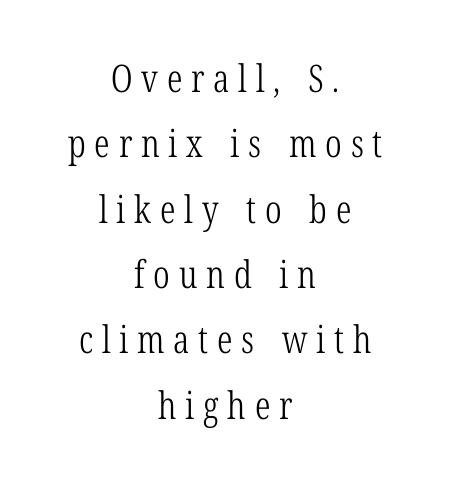
Q: Is the text bold? A: No.
Q: Is the text italic (slanted)? A: No, it is upright.
Q: Is the typeface a serif or a sans-serif typeface? A: Serif.
Q: Is the text underlined? A: No.
Q: How is the paragraph aligned? A: Centered.
Q: Is the spacing between letters normal or unusually wide? A: Unusually wide.
Q: Width (condensed, normal, or wide)? A: Condensed.
Q: Stroke contrast? A: Low.
Q: x-height? A: Medium.
Q: Monospaced? A: No.
